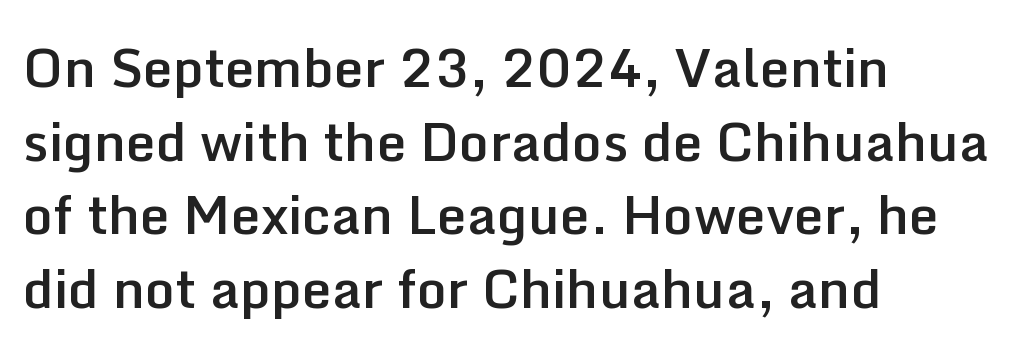
{"serif": "no", "italic": "no", "bold": "semi", "weight": "semibold", "width": "normal", "stroke_contrast": "low", "x_height": "medium", "monospaced": "no", "underline": "no", "align": "left", "line_spacing": "normal", "line_spacing_ratio": 1.39, "letter_spacing": "normal", "letter_spacing_em": 0.0, "glyph_px": 53}
